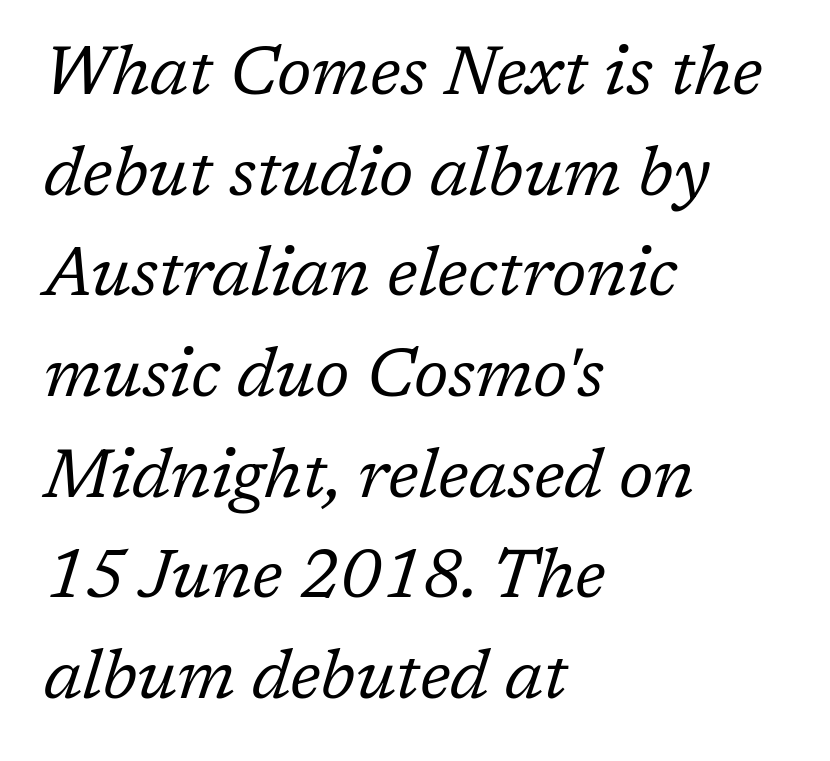
{"serif": "yes", "italic": "yes", "lean": "right", "slant_degrees": 17, "bold": "no", "weight": "regular", "width": "normal", "stroke_contrast": "low", "x_height": "medium", "monospaced": "no", "underline": "no", "align": "left", "line_spacing": "normal", "line_spacing_ratio": 1.48, "letter_spacing": "normal", "letter_spacing_em": 0.0, "glyph_px": 68}
